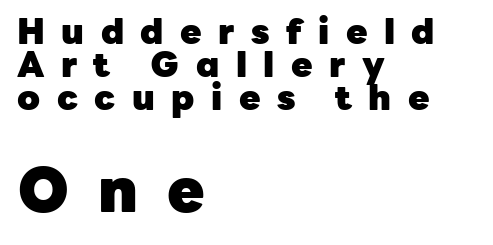
The image shows 61 px heavy sans-serif type, upright; set left-aligned, tight line spacing (0.95x), unusually wide letter spacing (+0.47 em), not underlined; the second (bottom) block is 1.74x larger; low stroke contrast and a medium x-height.
